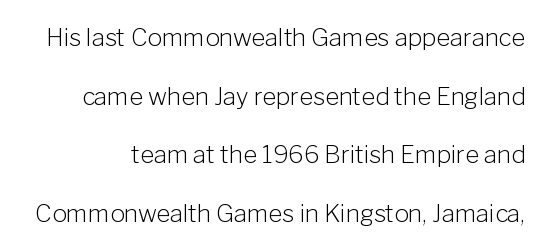
You could fit nearly another row in the gap between these rows. A roman cut, with each character standing at attention. The strip under each line holds only bare page. The weight would be labelled regular, book, light, or lighter still. Nothing unusual about the tracking: characters are spaced as the font intends.
